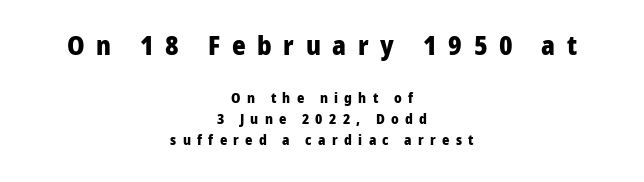
{"italic": "no", "bold": "yes", "underline": "no", "align": "center", "line_spacing": "normal", "line_spacing_ratio": 1.48, "letter_spacing": "wide", "letter_spacing_em": 0.45, "larger_block": "first", "size_ratio": 1.86, "glyph_px": 26}
